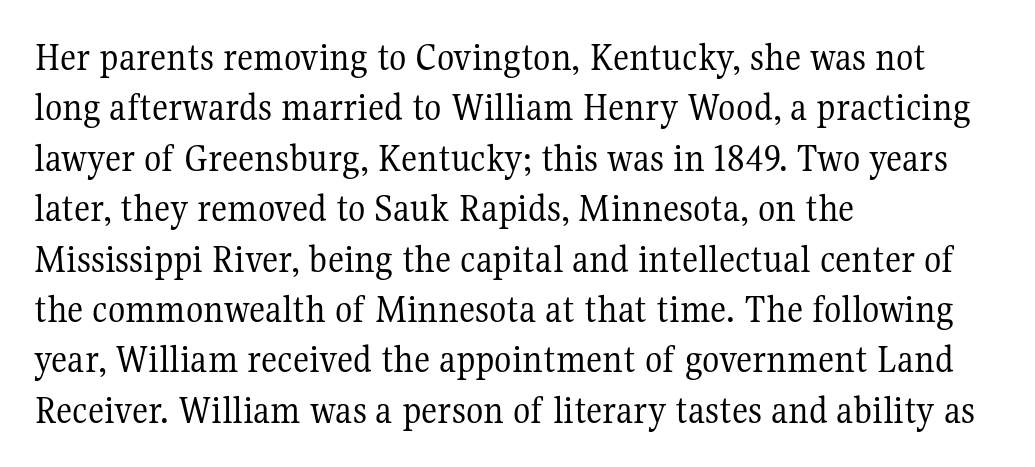
{"serif": "yes", "italic": "no", "bold": "no", "weight": "regular", "width": "normal", "stroke_contrast": "medium", "x_height": "medium", "monospaced": "no", "underline": "no", "align": "left", "line_spacing": "normal", "line_spacing_ratio": 1.26, "letter_spacing": "normal", "letter_spacing_em": 0.0, "glyph_px": 40}
